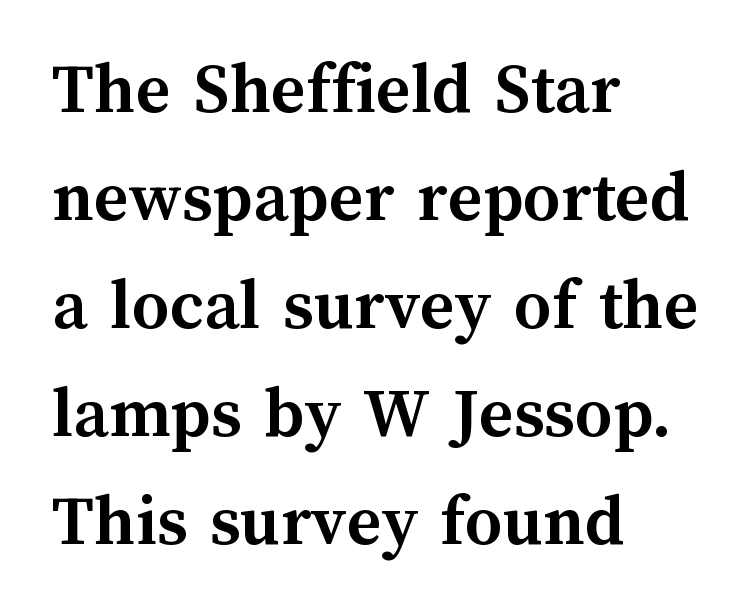
{"italic": "no", "bold": "yes", "weight": "semibold", "width": "normal", "stroke_contrast": "medium", "x_height": "medium", "monospaced": "no", "underline": "no", "align": "left", "line_spacing": "normal", "line_spacing_ratio": 1.46, "letter_spacing": "normal", "letter_spacing_em": 0.0, "glyph_px": 74}
